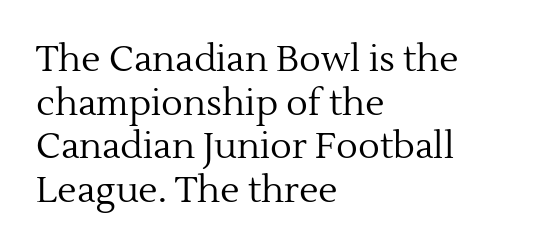
Q: Is the text bold? A: No.
Q: Is the text italic (slanted)? A: No, it is upright.
Q: Is the typeface a serif or a sans-serif typeface? A: Serif.
Q: Is the text underlined? A: No.
Q: How is the paragraph aligned? A: Left-aligned.
Q: Is the spacing between letters normal or unusually wide? A: Normal.
Q: Width (condensed, normal, or wide)? A: Normal.
Q: x-height? A: Medium.
Q: Monospaced? A: No.
